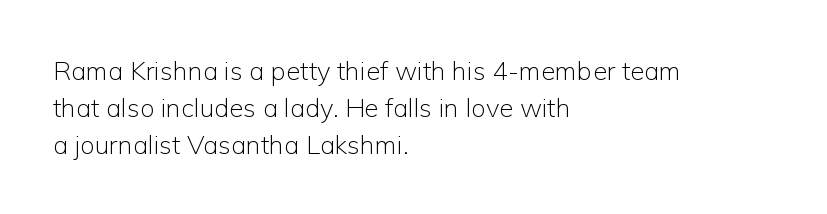
{"italic": "no", "bold": "no", "underline": "no", "align": "left", "line_spacing": "normal", "line_spacing_ratio": 1.42, "letter_spacing": "normal", "letter_spacing_em": 0.0, "glyph_px": 26}
